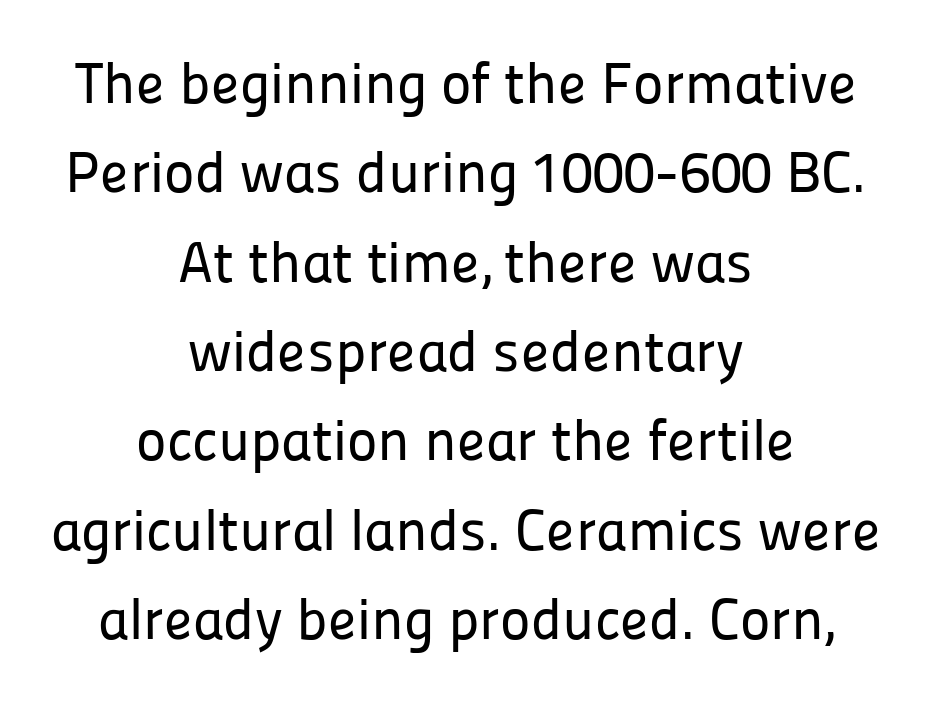
The image shows 58 px sans-serif type, upright; set centered, normal line spacing (1.54x), normal letter spacing, not underlined; low stroke contrast and a medium x-height.
